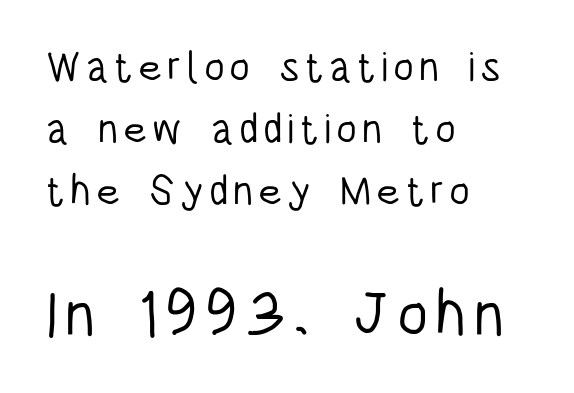
Q: Is the text bold? A: No.
Q: Is the text italic (slanted)? A: No, it is upright.
Q: Is the typeface a serif or a sans-serif typeface? A: Sans-serif.
Q: Is the text underlined? A: No.
Q: How is the paragraph aligned? A: Left-aligned.
Q: Is the spacing between lines tight, normal or loose? A: Normal.
Q: Which block of text is set in a larger size, the first (top) or the second (bottom)? A: The second (bottom) one.
Q: Width (condensed, normal, or wide)? A: Condensed.
Q: Stroke contrast? A: Low.
Q: x-height? A: Large.
Q: Monospaced? A: No.
